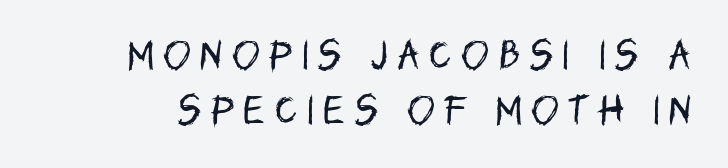
The image shows 33 px regular-weight, condensed sans-serif type, upright; set normal line spacing (1.68x), unusually wide letter spacing (+0.29 em), not underlined; low stroke contrast and a large x-height.
